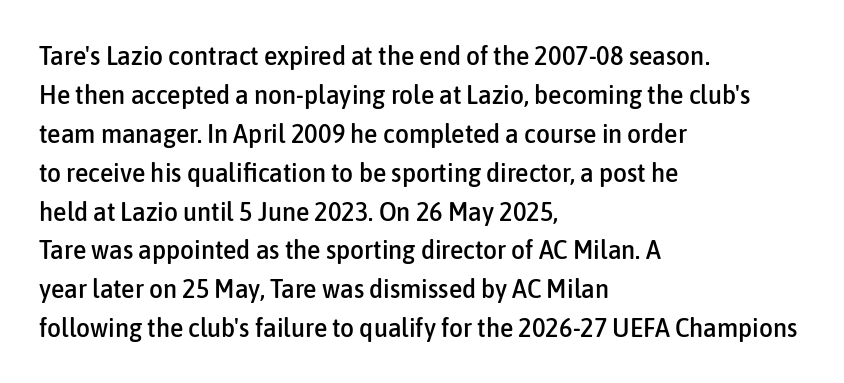
Q: Is the text italic (slanted)? A: No, it is upright.
Q: Is the text underlined? A: No.
Q: How is the paragraph aligned? A: Left-aligned.
Q: Is the spacing between letters normal or unusually wide? A: Normal.
Q: Is the spacing between lines tight, normal or loose? A: Normal.
